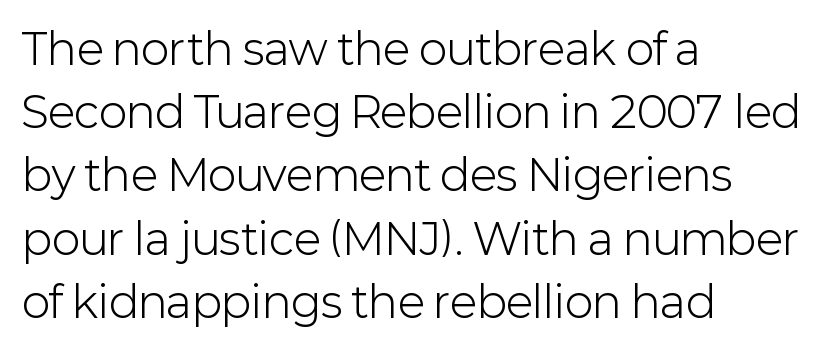
Q: Is the text bold? A: No.
Q: Is the text italic (slanted)? A: No, it is upright.
Q: Is the typeface a serif or a sans-serif typeface? A: Sans-serif.
Q: Is the text underlined? A: No.
Q: How is the paragraph aligned? A: Left-aligned.
Q: Is the spacing between letters normal or unusually wide? A: Normal.
Q: Is the spacing between lines tight, normal or loose? A: Normal.
Q: Width (condensed, normal, or wide)? A: Normal.
Q: Stroke contrast? A: Low.
Q: x-height? A: Medium.
Q: Monospaced? A: No.
